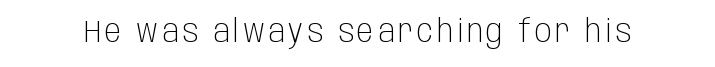
Spacing verdict: proportional, widths tailored to each character. A sans-serif font was chosen for this passage. Unlike italic type, these characters show no tilt at all. Quick note: underline off.
